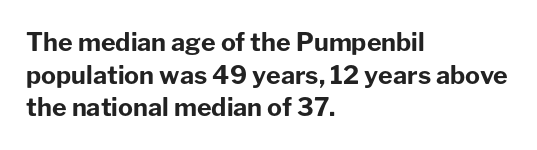
{"italic": "no", "bold": "yes", "underline": "no", "align": "left", "line_spacing": "normal", "line_spacing_ratio": 1.31, "letter_spacing": "normal", "letter_spacing_em": 0.0, "glyph_px": 25}
